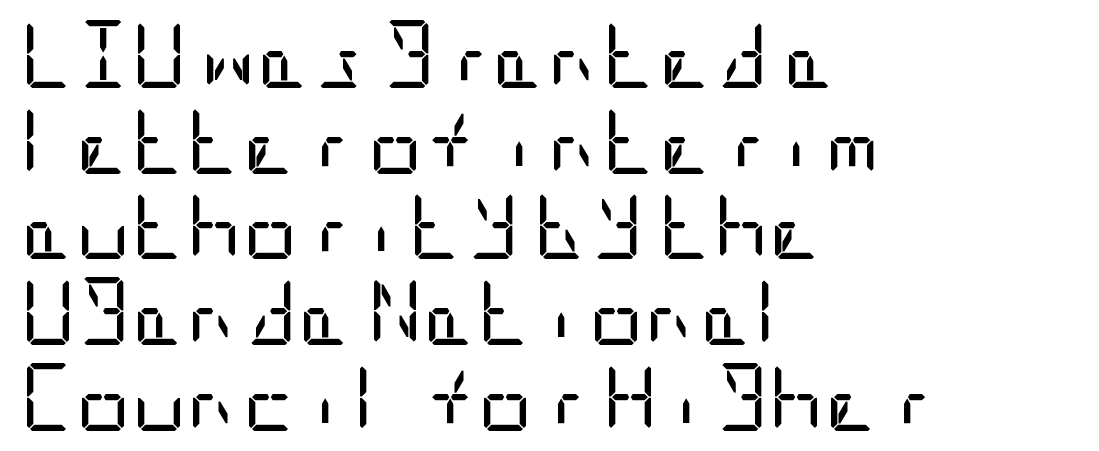
Unmarked baselines from the first word to the last. Grotesque or geometric, the face here clearly has no serifs. Designer's note — italics off, roman on. Each line starts at the same left margin while the right side varies. These lines sit exactly where default settings would place them.
